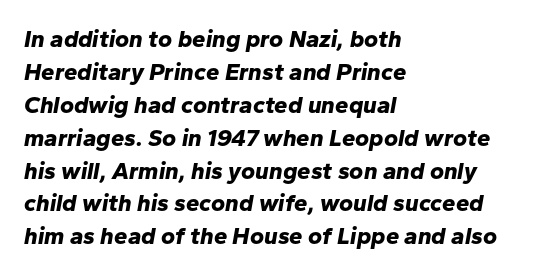
The image shows 24 px bold type, italic (leaning right); set left-aligned, normal line spacing (1.37x), normal letter spacing, not underlined.
